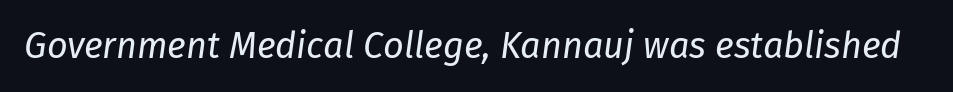
The gaps between neighbouring characters are ordinary and unremarkable. Descenders hang freely into open space. The font's italic variant was chosen for this text. Vertical stems look standard width or narrower in stroke. Varying glyph widths throughout — classic text-font behaviour.
